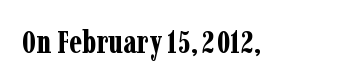
{"serif": "yes", "italic": "no", "bold": "yes", "weight": "bold", "width": "condensed", "stroke_contrast": "low", "x_height": "medium", "monospaced": "no", "underline": "no", "letter_spacing": "normal", "letter_spacing_em": 0.0, "glyph_px": 32}
